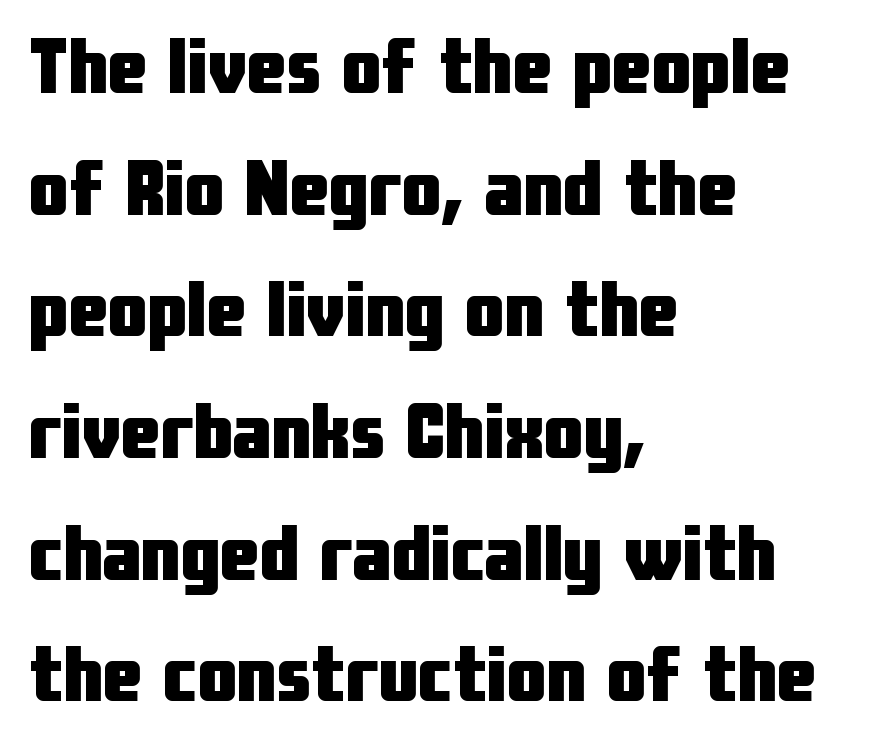
{"serif": "no", "italic": "no", "bold": "yes", "weight": "heavy", "width": "condensed", "stroke_contrast": "low", "x_height": "medium", "monospaced": "no", "underline": "no", "align": "left", "line_spacing": "normal", "line_spacing_ratio": 1.54, "letter_spacing": "normal", "letter_spacing_em": 0.0, "glyph_px": 79}
